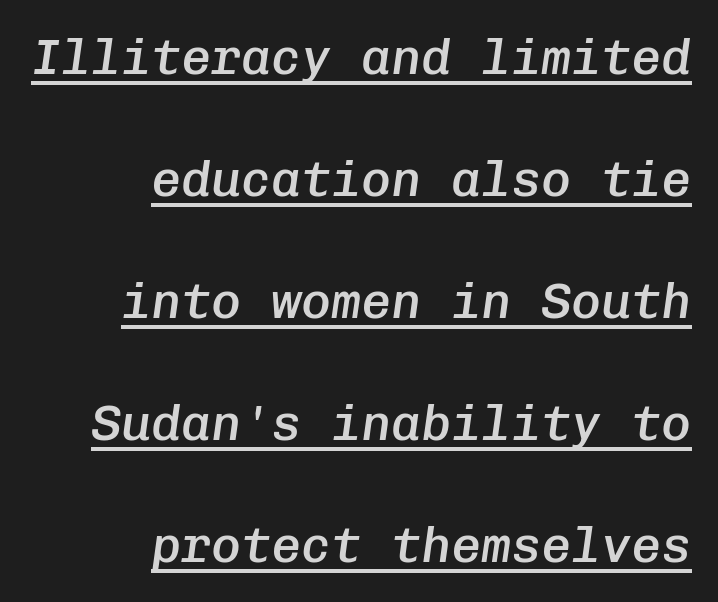
{"italic": "yes", "lean": "right", "slant_degrees": 8, "bold": "semi", "weight": "semibold", "width": "normal", "stroke_contrast": "low", "x_height": "medium", "monospaced": "yes", "underline": "yes", "align": "right", "line_spacing": "loose", "line_spacing_ratio": 2.44, "letter_spacing": "normal", "letter_spacing_em": 0.0, "glyph_px": 50}
